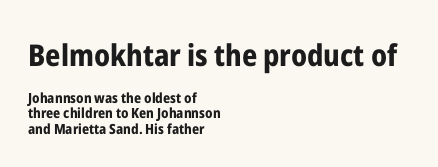
Q: Is the text bold? A: Yes.
Q: Is the text italic (slanted)? A: No, it is upright.
Q: Is the typeface a serif or a sans-serif typeface? A: Sans-serif.
Q: Is the text underlined? A: No.
Q: How is the paragraph aligned? A: Left-aligned.
Q: Is the spacing between letters normal or unusually wide? A: Normal.
Q: Is the spacing between lines tight, normal or loose? A: Tight.
Q: Which block of text is set in a larger size, the first (top) or the second (bottom)? A: The first (top) one.
Q: Width (condensed, normal, or wide)? A: Condensed.
Q: Stroke contrast? A: Low.
Q: x-height? A: Medium.
Q: Monospaced? A: No.
